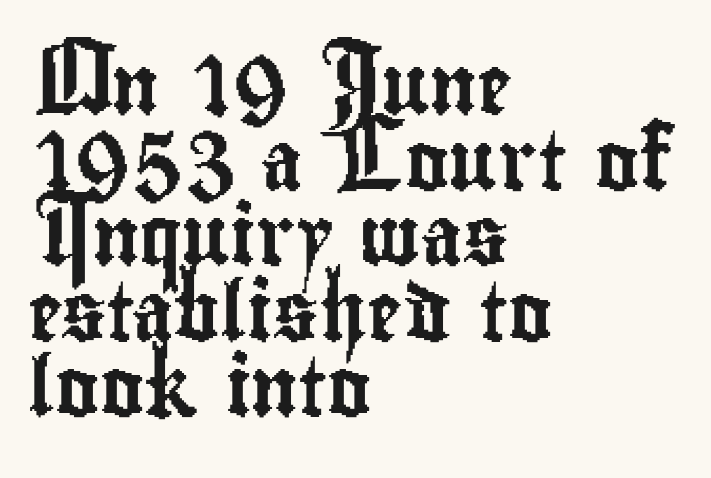
Does the copy run flush right? No — it runs flush left. Proportional: the letters do not fall into vertical columns. The space beneath each line is pristine and unruled. The glyphs in this specimen are sans serif. Rendered with straight, roman letterforms. Each word holds together tightly as a unit, with standard inter-letter gaps.
